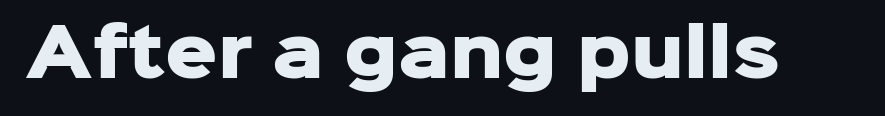
Q: Is the text bold? A: Yes.
Q: Is the text italic (slanted)? A: No, it is upright.
Q: Is the typeface a serif or a sans-serif typeface? A: Sans-serif.
Q: Is the text underlined? A: No.
Q: Is the spacing between letters normal or unusually wide? A: Normal.
Q: Width (condensed, normal, or wide)? A: Normal.
Q: Stroke contrast? A: Low.
Q: x-height? A: Medium.
Q: Monospaced? A: No.
